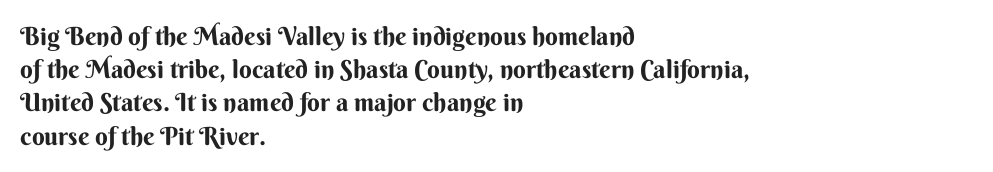
{"italic": "no", "underline": "no", "align": "left", "line_spacing": "normal", "line_spacing_ratio": 1.33, "letter_spacing": "normal", "letter_spacing_em": 0.0, "glyph_px": 25}
